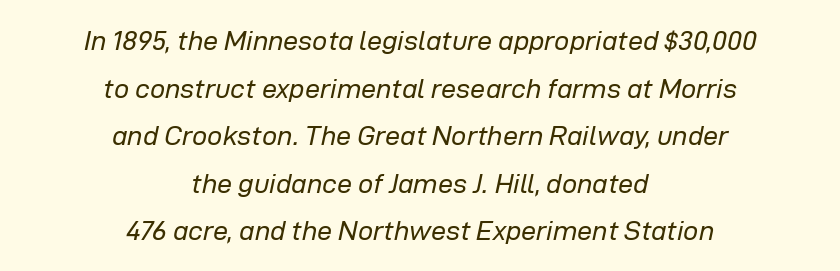
{"italic": "yes", "lean": "right", "slant_degrees": 12, "bold": "no", "underline": "no", "align": "center", "line_spacing_ratio": 1.76, "letter_spacing": "normal", "letter_spacing_em": 0.0, "glyph_px": 27}
